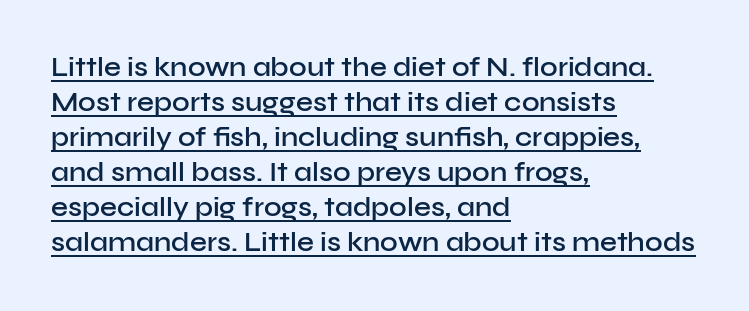
The lettering holds an erect, upright posture throughout. Nothing unusual about the tracking: characters are spaced as the font intends. A typographer would call this underscored text. Each line starts at the same left margin while the right side varies.
